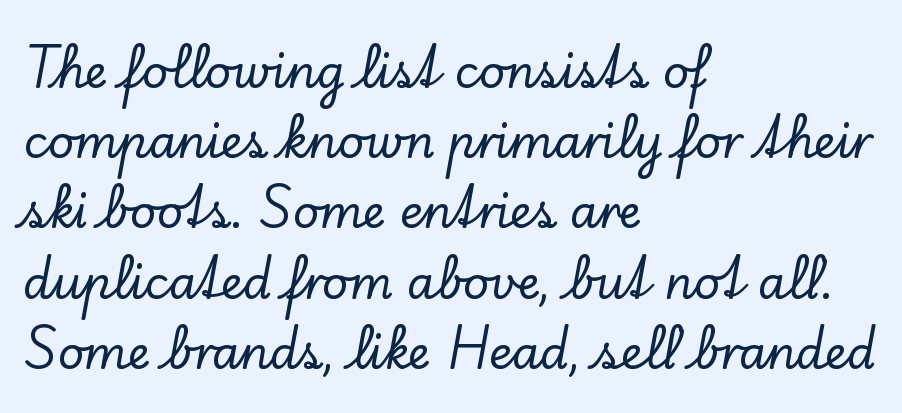
Each letter keeps its own natural width here, so spacing adapts to shape. Rows of type keep a routine distance in the vertical direction. The passage shown has conventional tracking throughout. Just letters on the line, the space beneath them empty.
